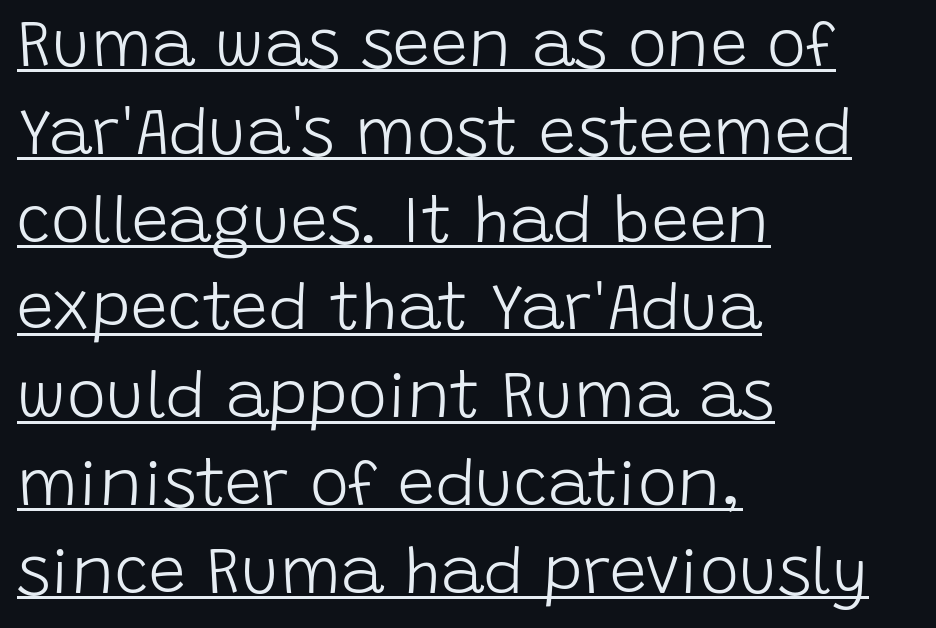
{"serif": "no", "italic": "no", "bold": "no", "weight": "light", "width": "normal", "stroke_contrast": "low", "x_height": "large", "monospaced": "no", "underline": "yes", "align": "left", "line_spacing": "normal", "line_spacing_ratio": 1.33, "letter_spacing": "normal", "letter_spacing_em": 0.0, "glyph_px": 66}
